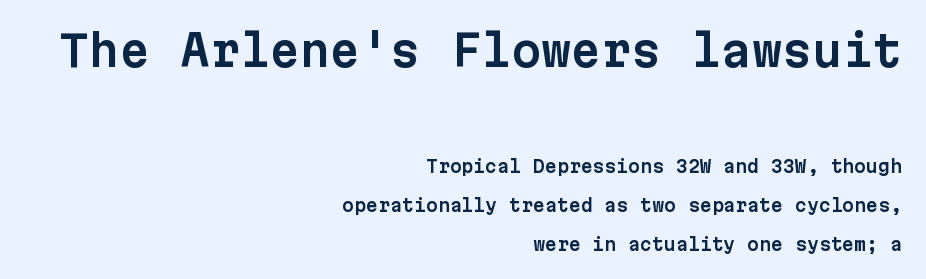
{"serif": "no", "italic": "no", "width": "normal", "stroke_contrast": "low", "x_height": "medium", "monospaced": "yes", "underline": "no", "align": "right", "line_spacing": "loose", "line_spacing_ratio": 2.28, "letter_spacing": "normal", "letter_spacing_em": 0.0, "larger_block": "first", "size_ratio": 2.53, "glyph_px": 43}
